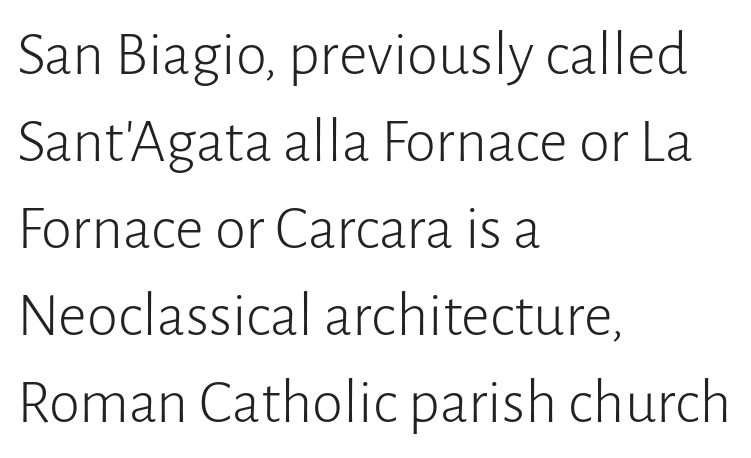
{"serif": "no", "italic": "no", "bold": "no", "weight": "light", "width": "normal", "stroke_contrast": "low", "x_height": "medium", "monospaced": "no", "underline": "no", "align": "left", "line_spacing": "normal", "line_spacing_ratio": 1.38, "letter_spacing": "normal", "letter_spacing_em": 0.0, "glyph_px": 63}
